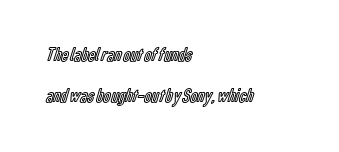
{"underline": "no", "align": "left", "line_spacing": "loose", "line_spacing_ratio": 2.07, "letter_spacing": "normal", "letter_spacing_em": 0.0, "glyph_px": 20}
